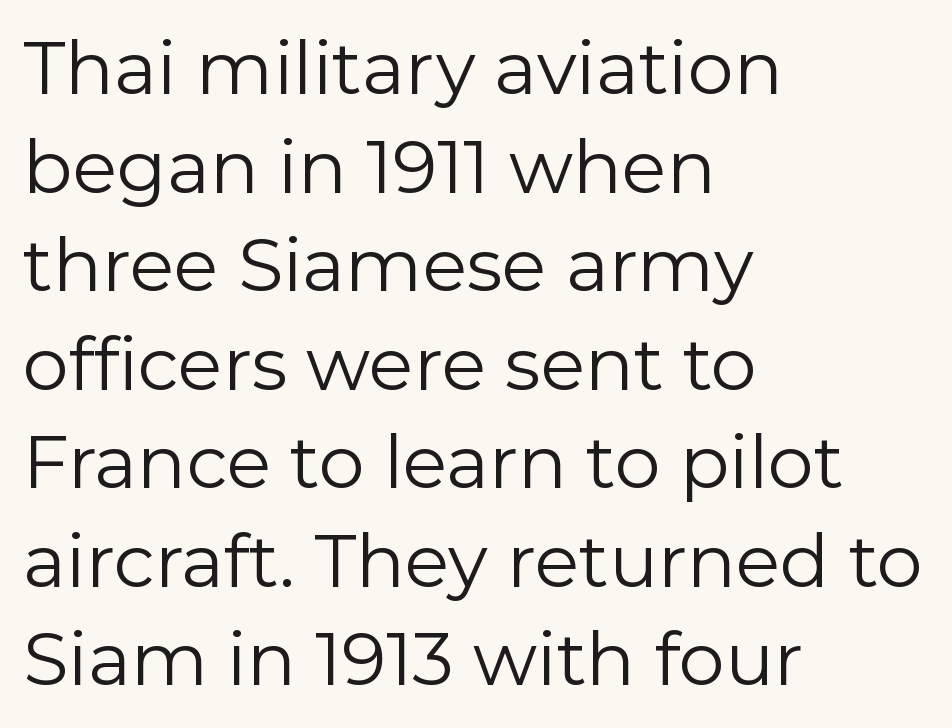
The image shows 73 px regular-weight sans-serif type, upright; set left-aligned, normal line spacing (1.35x), normal letter spacing, not underlined; low stroke contrast and a medium x-height.
